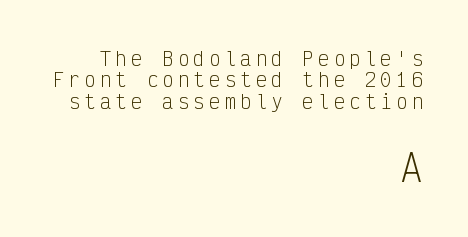
The image shows 38 px light, condensed sans-serif type, upright, monospaced; set right-aligned, tight line spacing (1.13x), unusually wide letter spacing (+0.22 em), not underlined; the second (bottom) block is 2.0x larger; low stroke contrast and a medium x-height.
